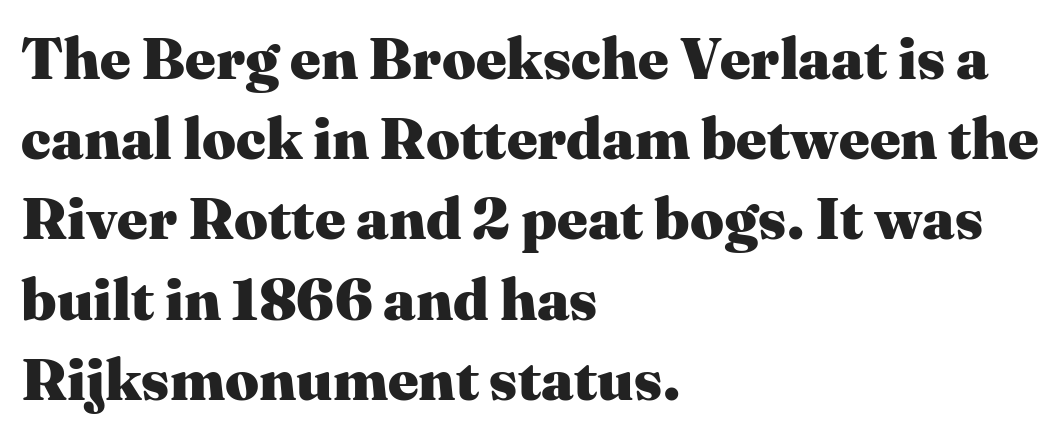
The image shows 59 px heavy serif type, upright; set left-aligned, normal line spacing (1.36x), normal letter spacing, not underlined; medium stroke contrast and a medium x-height.
